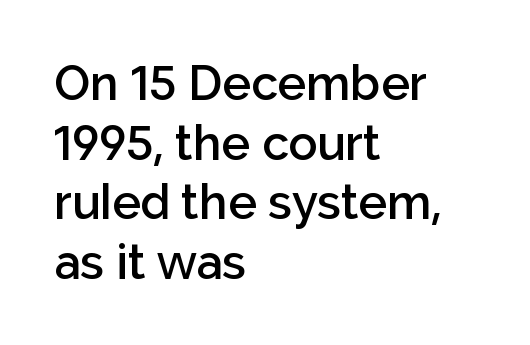
{"serif": "no", "italic": "no", "bold": "semi", "weight": "semibold", "width": "normal", "stroke_contrast": "low", "x_height": "medium", "monospaced": "no", "underline": "no", "align": "left", "line_spacing_ratio": 1.24, "letter_spacing": "normal", "letter_spacing_em": 0.0, "glyph_px": 48}
